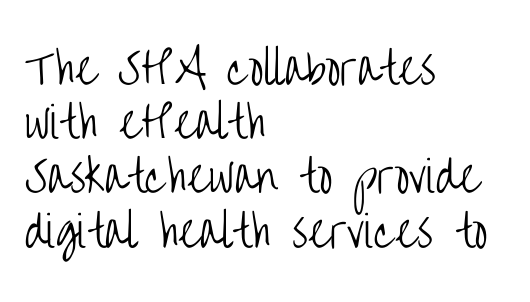
Q: Is the text bold? A: No.
Q: Is the text italic (slanted)? A: No, it is upright.
Q: Is the typeface a serif or a sans-serif typeface? A: Sans-serif.
Q: Is the text underlined? A: No.
Q: How is the paragraph aligned? A: Left-aligned.
Q: Is the spacing between letters normal or unusually wide? A: Normal.
Q: Is the spacing between lines tight, normal or loose? A: Normal.
Q: Width (condensed, normal, or wide)? A: Condensed.
Q: Stroke contrast? A: Low.
Q: x-height? A: Large.
Q: Monospaced? A: No.
